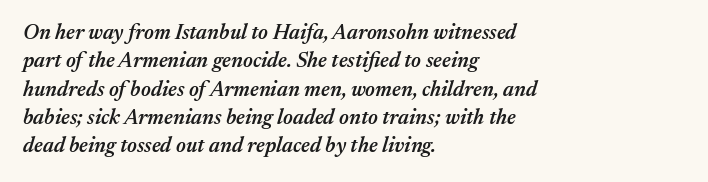
Q: Is the text bold? A: Semi-bold.
Q: Is the text italic (slanted)? A: Yes, it leans right by about 17 degrees.
Q: Is the text underlined? A: No.
Q: How is the paragraph aligned? A: Left-aligned.
Q: Is the spacing between letters normal or unusually wide? A: Normal.
Q: Is the spacing between lines tight, normal or loose? A: Normal.
